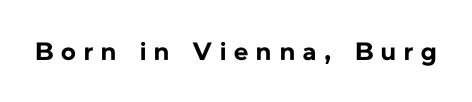
Q: Is the text bold? A: Yes.
Q: Is the text italic (slanted)? A: No, it is upright.
Q: Is the text underlined? A: No.
Q: Is the spacing between letters normal or unusually wide? A: Unusually wide.
